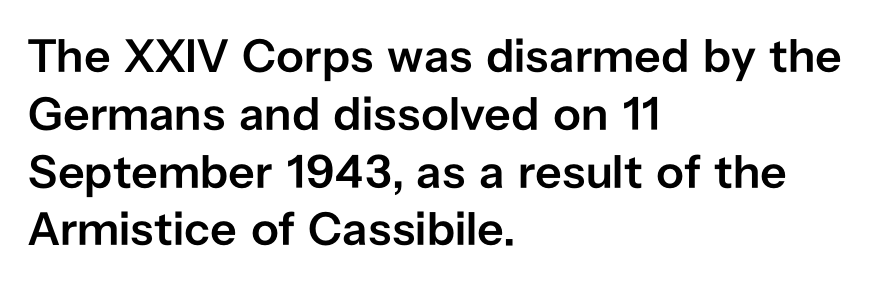
{"serif": "no", "italic": "no", "bold": "semi", "weight": "semibold", "width": "normal", "stroke_contrast": "low", "x_height": "medium", "monospaced": "no", "underline": "no", "align": "left", "line_spacing_ratio": 1.23, "letter_spacing": "normal", "letter_spacing_em": 0.0, "glyph_px": 47}
